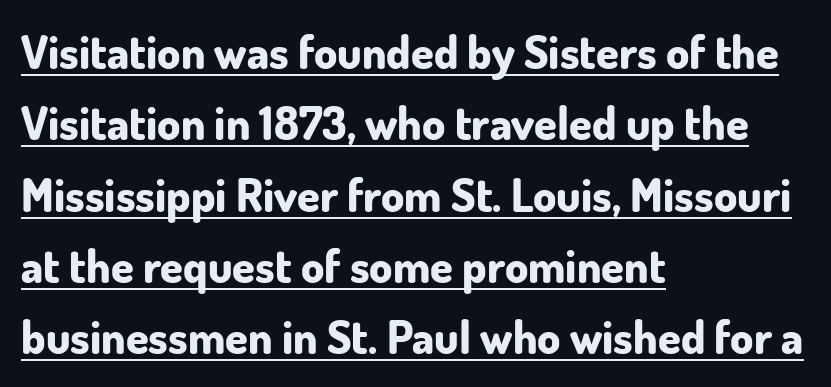
The image shows 46 px bold sans-serif type, upright; set left-aligned, normal line spacing (1.55x), normal letter spacing, underlined; low stroke contrast and a small x-height.
